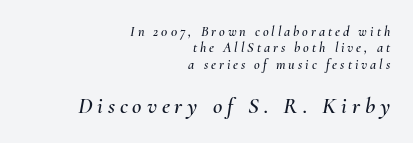
Bigger letters appear in the bottom chunk; the top chunk is reduced. Caption: multi-line text, flush right, ragged left. Words appear elongated and porous because spacing is wide. Check under the words: just untouched page. The font's italic variant was chosen for this text.
